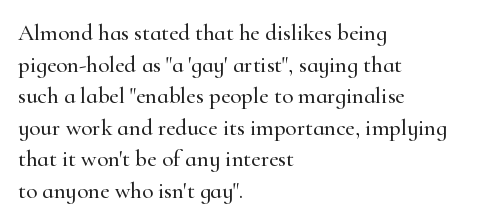
The image shows 23 px text type, upright; set left-aligned, normal line spacing (1.37x), normal letter spacing, not underlined.
